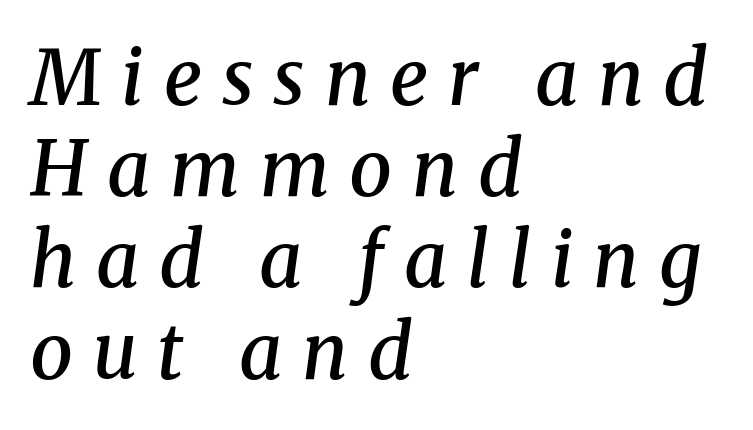
{"serif": "yes", "italic": "yes", "lean": "right", "slant_degrees": 8, "bold": "semi", "weight": "semibold", "width": "normal", "stroke_contrast": "medium", "x_height": "medium", "monospaced": "no", "underline": "no", "align": "left", "line_spacing_ratio": 1.2, "letter_spacing": "wide", "letter_spacing_em": 0.26, "glyph_px": 76}
